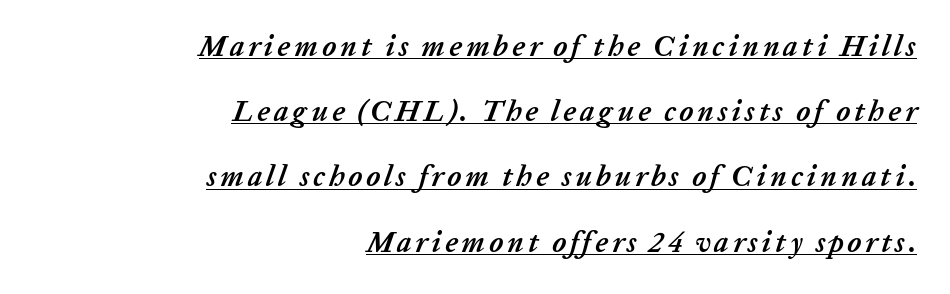
Does the copy run flush right? Yes — the right margin is perfectly even. Vertically, the passage feels expansive, rows floating well apart. The passage shown is typed in a proportional face where columns would drift. Its strokes are broad and dark, the hallmark of bold type. A rule runs beneath these lines of type.
